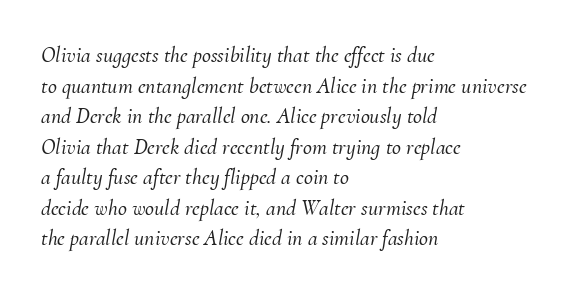
{"italic": "yes", "lean": "right", "slant_degrees": 10, "underline": "no", "align": "left", "line_spacing": "normal", "line_spacing_ratio": 1.39, "letter_spacing": "normal", "letter_spacing_em": 0.0, "glyph_px": 22}
